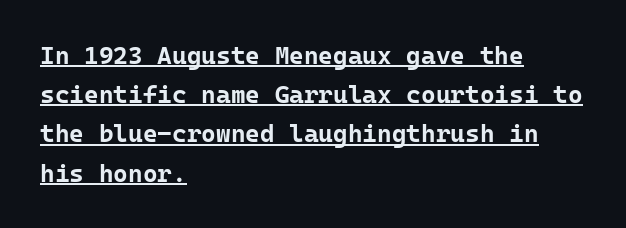
Baseline-to-baseline distance is the conventional proportion of letter height. The lines are quadded left. The rendered words wear a rule along their underside. These words are printed bold, with thick strokes throughout. Students, note that the glyphs here touch the page at normal intervals.
